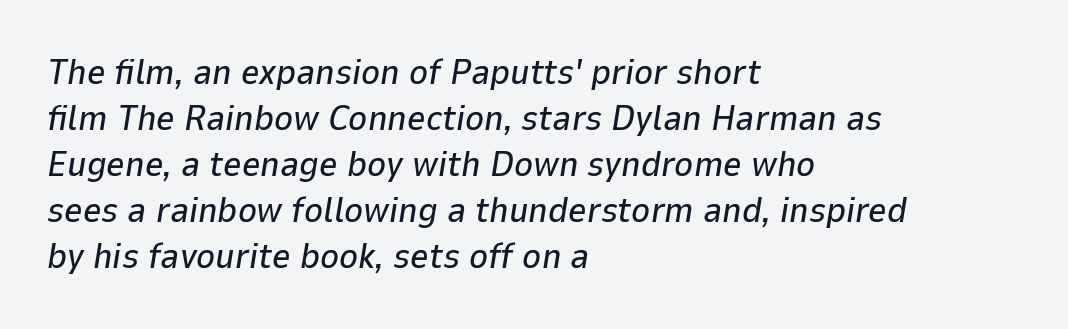
One-word summary of the alignment: left. This rendering features lettering with no underline. The passage shown is typed in a proportional face where columns would drift. Observe the ordinary spacing: letters are neighbours, not strangers. Notice how the stems are inclined rather than vertical — that's the hallmark of italics. Reading down the column, the eye jumps a familiar distance to each next line.
